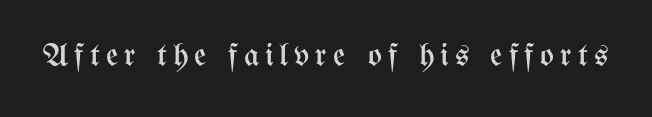
{"italic": "no", "bold": "no", "weight": "regular", "width": "condensed", "stroke_contrast": "medium", "x_height": "medium", "monospaced": "no", "underline": "no", "glyph_px": 33}
